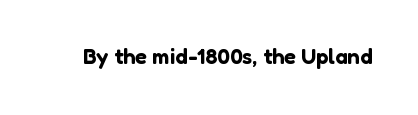
The image shows 22 px text type, upright; set normal letter spacing, not underlined.
